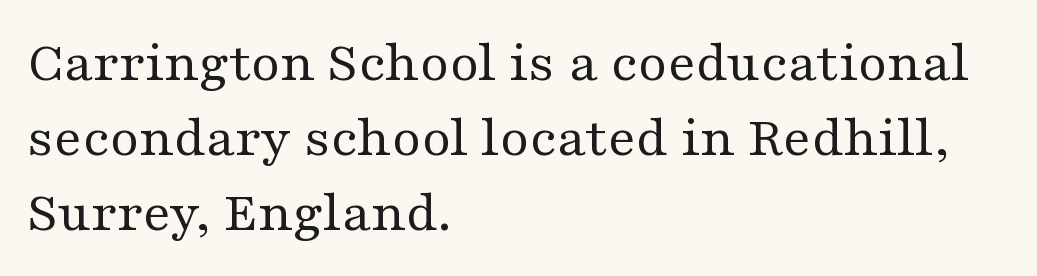
The image shows 59 px regular-weight, wide serif type, upright; set left-aligned, normal line spacing (1.27x), normal letter spacing, not underlined; medium stroke contrast and a medium x-height.
